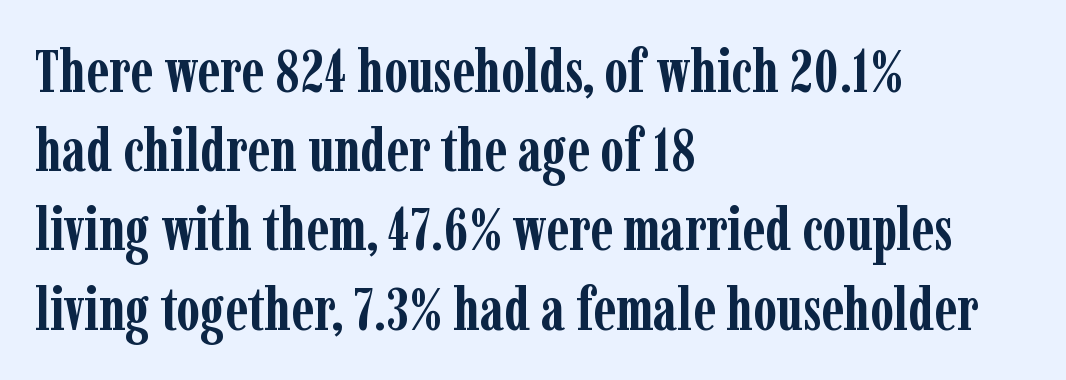
Q: Is the text bold? A: Yes.
Q: Is the text italic (slanted)? A: No, it is upright.
Q: Is the typeface a serif or a sans-serif typeface? A: Serif.
Q: Is the text underlined? A: No.
Q: How is the paragraph aligned? A: Left-aligned.
Q: Is the spacing between letters normal or unusually wide? A: Normal.
Q: Is the spacing between lines tight, normal or loose? A: Normal.
Q: Width (condensed, normal, or wide)? A: Condensed.
Q: Stroke contrast? A: Low.
Q: x-height? A: Medium.
Q: Monospaced? A: No.
